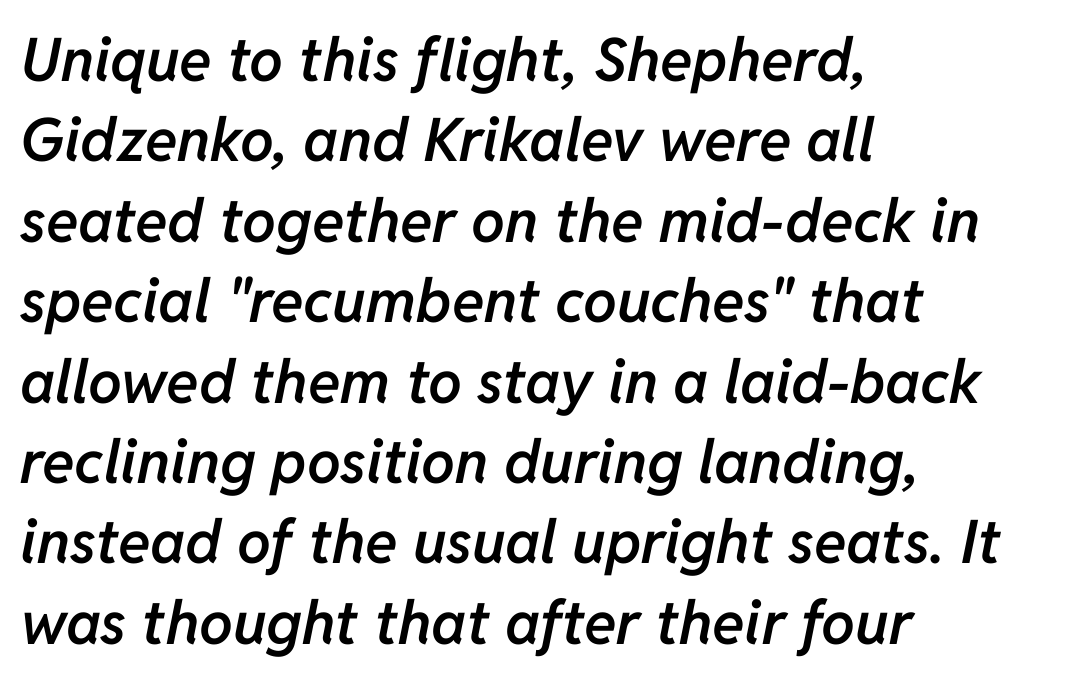
Observe the ordinary spacing: letters are neighbours, not strangers. The letters advance in unequal steps, a hallmark of proportional type. Each glyph is drawn with semibold strokes, heavier than normal yet not fully bold. These lines sit exactly where default settings would place them. The gap between lines stays unmarked.
